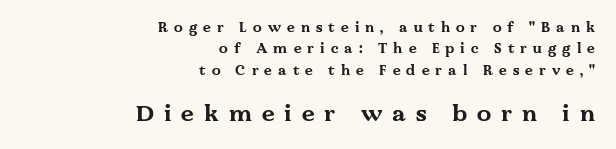
Q: Is the text bold? A: Yes.
Q: Is the text italic (slanted)? A: No, it is upright.
Q: Is the text underlined? A: No.
Q: How is the paragraph aligned? A: Right-aligned.
Q: Is the spacing between letters normal or unusually wide? A: Unusually wide.
Q: Is the spacing between lines tight, normal or loose? A: Normal.
Q: Which block of text is set in a larger size, the first (top) or the second (bottom)? A: The second (bottom) one.
